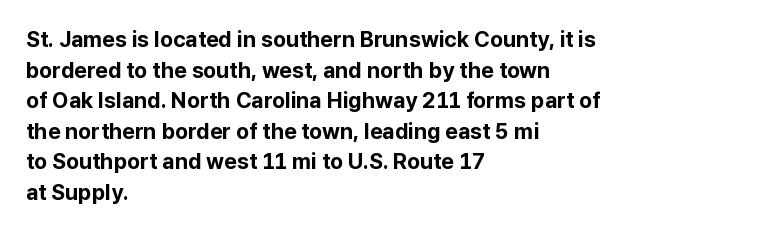
If you drew a line through each stem, it would be perfectly vertical. A normal amount of white space separates one row of letters from the next. Unmarked baselines from the first word to the last. Pretty heavy lettering here — definitely bold. The paragraph has a hard left edge and a soft right edge. These lines keep a tight, regular rhythm from letter to letter.
